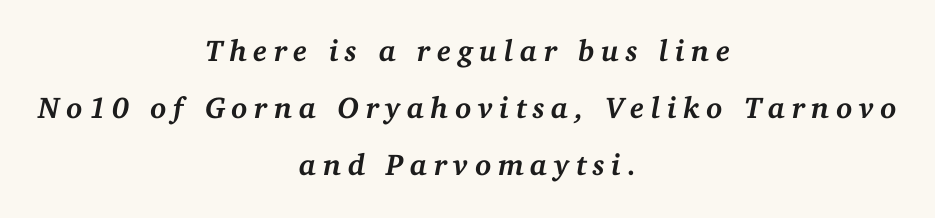
Q: Is the text bold? A: Yes.
Q: Is the text italic (slanted)? A: Yes, it leans right by about 11 degrees.
Q: Is the typeface a serif or a sans-serif typeface? A: Serif.
Q: Is the text underlined? A: No.
Q: How is the paragraph aligned? A: Centered.
Q: Is the spacing between letters normal or unusually wide? A: Unusually wide.
Q: Is the spacing between lines tight, normal or loose? A: Loose.
Q: Width (condensed, normal, or wide)? A: Normal.
Q: Stroke contrast? A: Medium.
Q: x-height? A: Medium.
Q: Monospaced? A: No.
